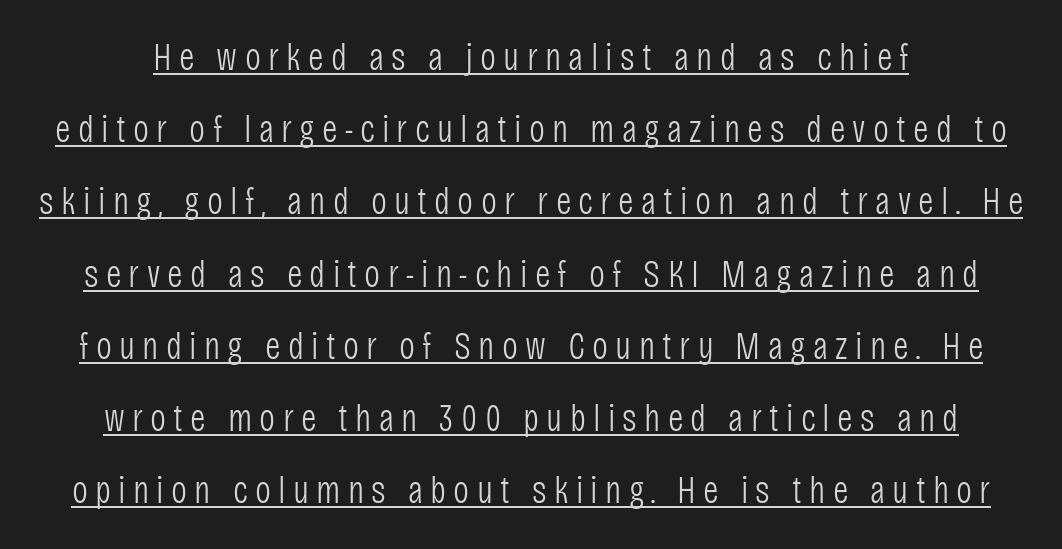
The image shows 38 px light, condensed sans-serif type, upright; set loose line spacing (1.9x), underlined; low stroke contrast and a large x-height.
